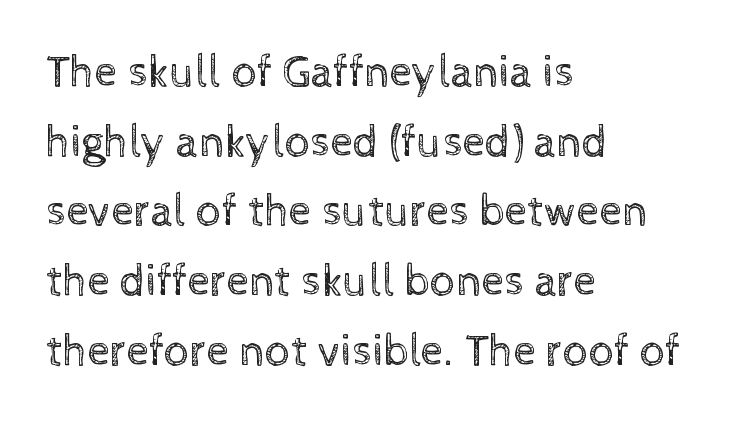
Q: Is the text bold? A: No.
Q: Is the text italic (slanted)? A: No, it is upright.
Q: Is the text underlined? A: No.
Q: How is the paragraph aligned? A: Left-aligned.
Q: Is the spacing between letters normal or unusually wide? A: Normal.
Q: Is the spacing between lines tight, normal or loose? A: Normal.
Q: Width (condensed, normal, or wide)? A: Normal.
Q: x-height? A: Medium.
Q: Monospaced? A: No.
